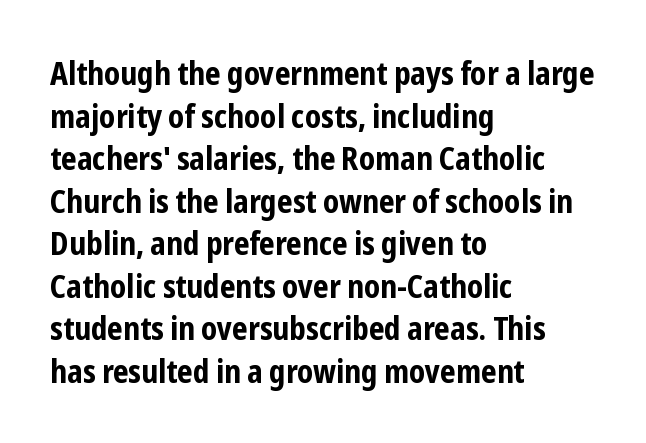
Proportional: the letters do not fall into vertical columns. Emphasis by weight is at full strength: bold. Leading matches the norm, producing a regular column. The letters carry no serifs — their stems end cleanly without finishing strokes. Alignment: flush left. Upright lettering throughout.
